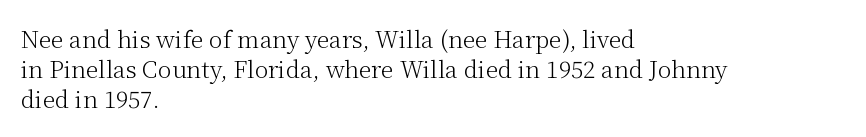
Q: Is the text bold? A: No.
Q: Is the text italic (slanted)? A: No, it is upright.
Q: Is the text underlined? A: No.
Q: How is the paragraph aligned? A: Left-aligned.
Q: Is the spacing between letters normal or unusually wide? A: Normal.
Q: Is the spacing between lines tight, normal or loose? A: Normal.
